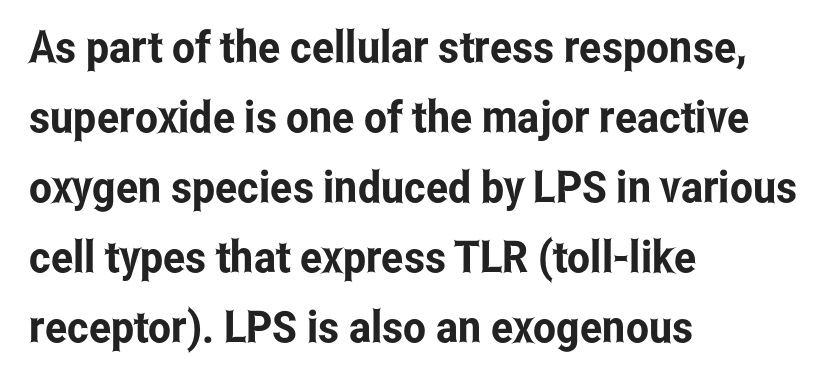
A student would call this left alignment; a typographer would say flush left, rag right. Successive baselines arrive at the customary interval. Does the type have serifs? No, each stem ends abruptly. Upright lettering throughout. Observe the ordinary spacing: letters are neighbours, not strangers. No word sits above an underline.
